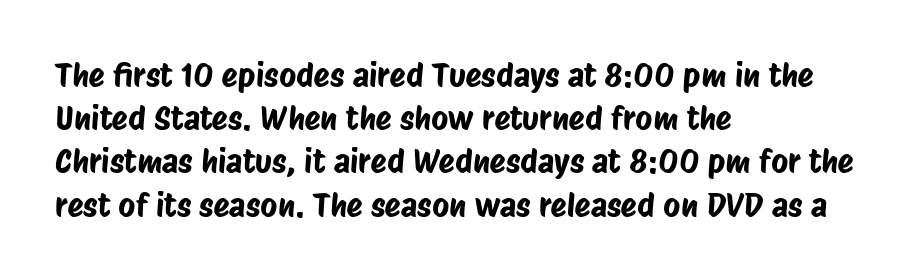
Q: Is the typeface a serif or a sans-serif typeface? A: Sans-serif.
Q: Is the text underlined? A: No.
Q: How is the paragraph aligned? A: Left-aligned.
Q: Is the spacing between letters normal or unusually wide? A: Normal.
Q: Is the spacing between lines tight, normal or loose? A: Normal.
Q: Width (condensed, normal, or wide)? A: Condensed.
Q: Stroke contrast? A: Low.
Q: x-height? A: Large.
Q: Monospaced? A: No.
